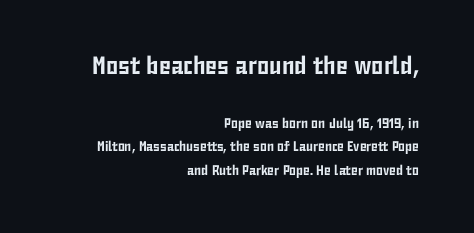
Q: Is the text italic (slanted)? A: No, it is upright.
Q: Is the text underlined? A: No.
Q: How is the paragraph aligned? A: Right-aligned.
Q: Is the spacing between letters normal or unusually wide? A: Normal.
Q: Is the spacing between lines tight, normal or loose? A: Normal.
Q: Which block of text is set in a larger size, the first (top) or the second (bottom)? A: The first (top) one.
